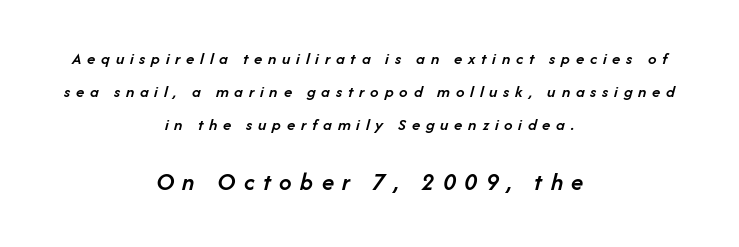
Here the glyphs are tracked loosely, breaking word shapes into spaced letters. Glance below the letters and you will spot only blank space. Line starts and ends both wander, symmetrically. The font is running at a semibold setting, under full bold.
